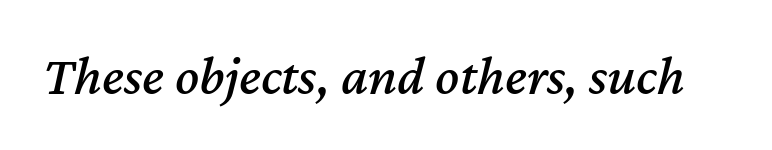
The image shows 56 px text type, italic (leaning right); set normal letter spacing, not underlined; medium stroke contrast and a medium x-height.
